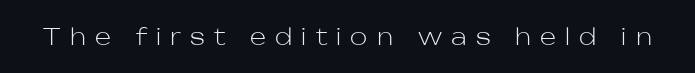
Q: Is the text bold? A: No.
Q: Is the text italic (slanted)? A: No, it is upright.
Q: Is the text underlined? A: No.
Q: Is the spacing between letters normal or unusually wide? A: Unusually wide.
